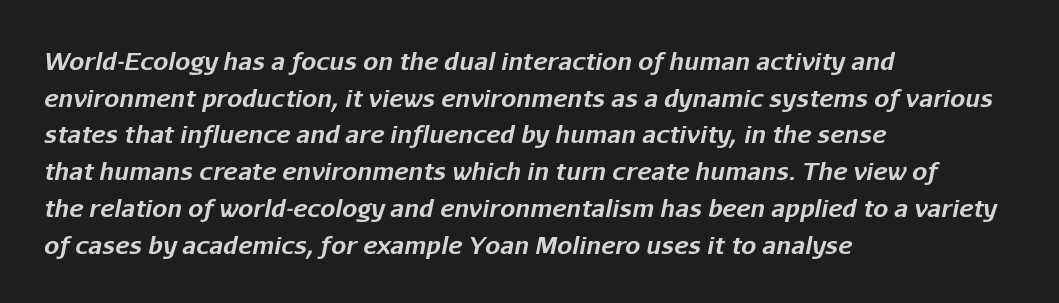
Thick stems and heavy bowls — unmistakably bold. Italic: yes, the glyphs are oblique. Type without underlining. Baseline-to-baseline distance is the conventional proportion of letter height.
